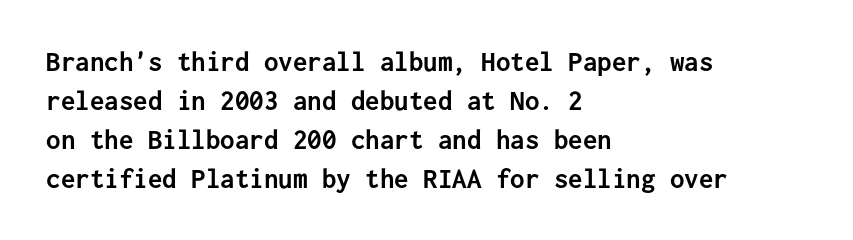
The image shows 29 px semibold sans-serif type, upright, monospaced; set left-aligned, normal line spacing (1.34x), normal letter spacing, not underlined; low stroke contrast and a medium x-height.
